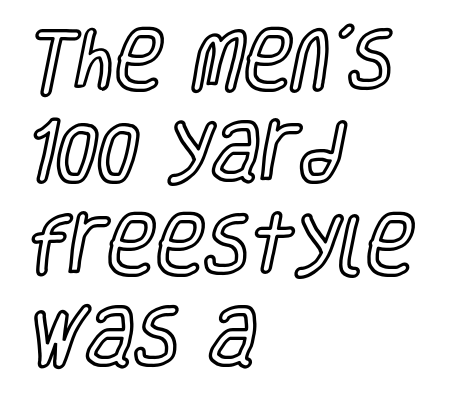
The image shows 66 px condensed type; set left-aligned, normal line spacing (1.4x), normal letter spacing, not underlined; a large x-height.
